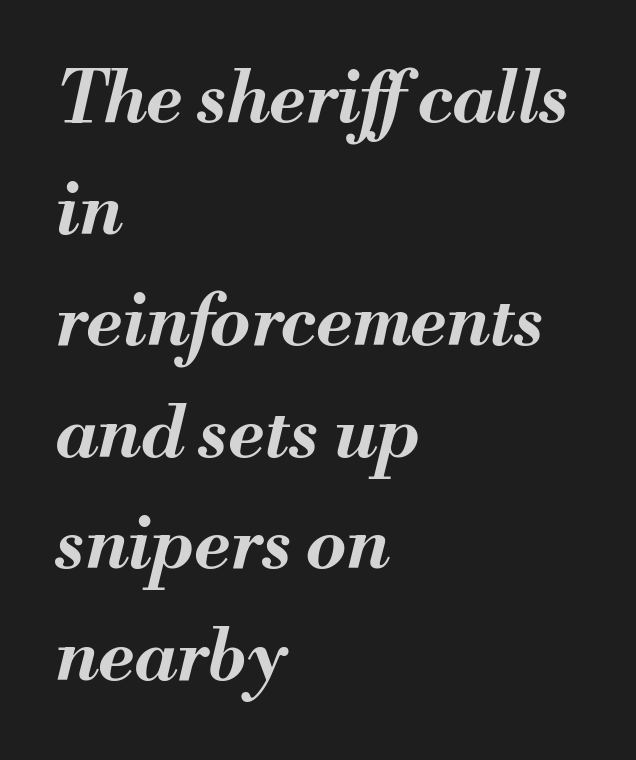
Note the varied advance widths — an 'i' is clearly narrower than an 'm'. Reading down the column, the eye jumps a familiar distance to each next line. Words float on clear page, feet unadorned. Letter spacing: default. The ragged edge is on the right, which tells us the setting is flush left. Heft: maximum for text — a bold.
